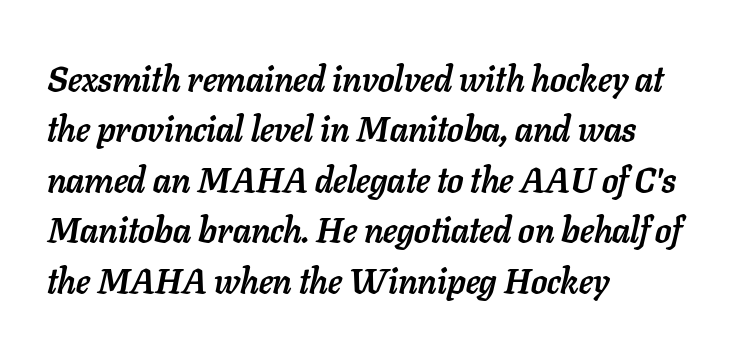
Do the characters align in a grid? No, the font is proportional. Decoration check: the copy has no underline. Layout note: lines flush left. Students, note that the glyphs here touch the page at normal intervals. Observe the lean: these are italic letterforms. Strong, thick strokes mark this as bold type.
